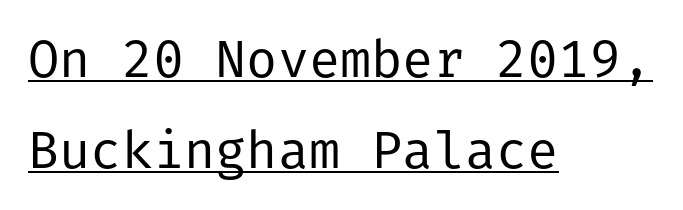
Underlining? Definitely there. Ascenders rise straight up at ninety degrees. The characters display no serif detailing; their extremities are plain. Horizontal alignment here is leftward, the default for most running prose. The tracking reads as untouched default to a designer's eye.
